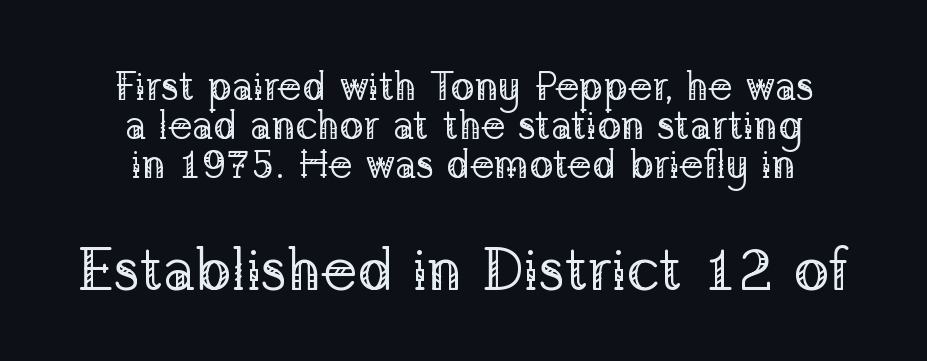
The specimen reads as upright at a glance. How would I describe the line gaps? Narrow and economical. This sample uses a serif face. The letters advance in unequal steps, a hallmark of proportional type. This rendering uses center alignment, leaving both contours irregular but symmetric. The tracking reads as untouched default to a designer's eye.
